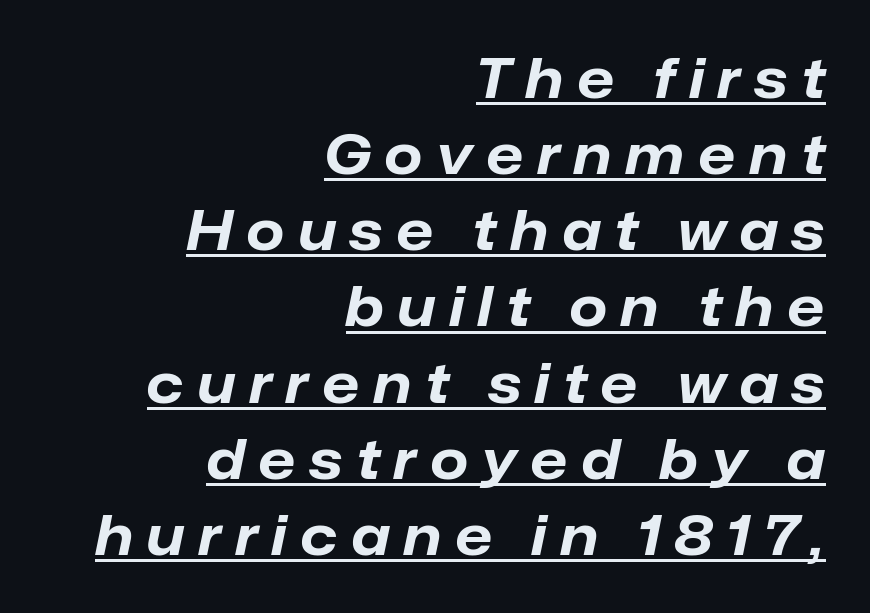
Q: Is the text bold? A: Yes.
Q: Is the text italic (slanted)? A: Yes, it leans right by about 12 degrees.
Q: Is the text underlined? A: Yes.
Q: How is the paragraph aligned? A: Right-aligned.
Q: Is the spacing between letters normal or unusually wide? A: Unusually wide.
Q: Is the spacing between lines tight, normal or loose? A: Normal.
Q: Width (condensed, normal, or wide)? A: Normal.
Q: Stroke contrast? A: Low.
Q: x-height? A: Medium.
Q: Monospaced? A: No.
